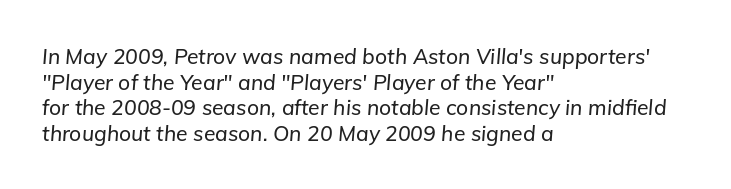
The image shows 21 px text type, italic (leaning right); set left-aligned, line spacing 1.22x, normal letter spacing, not underlined.
